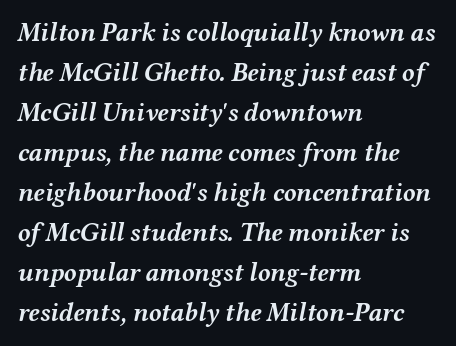
{"italic": "yes", "lean": "right", "slant_degrees": 12, "bold": "yes", "underline": "no", "align": "left", "line_spacing": "normal", "line_spacing_ratio": 1.54, "letter_spacing": "normal", "letter_spacing_em": 0.0, "glyph_px": 26}
